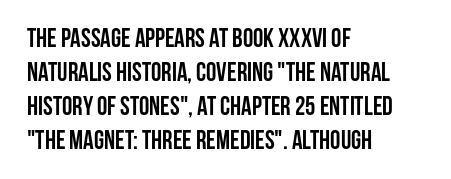
The image shows 26 px bold type, upright; set left-aligned, normal line spacing (1.31x), normal letter spacing, not underlined.
